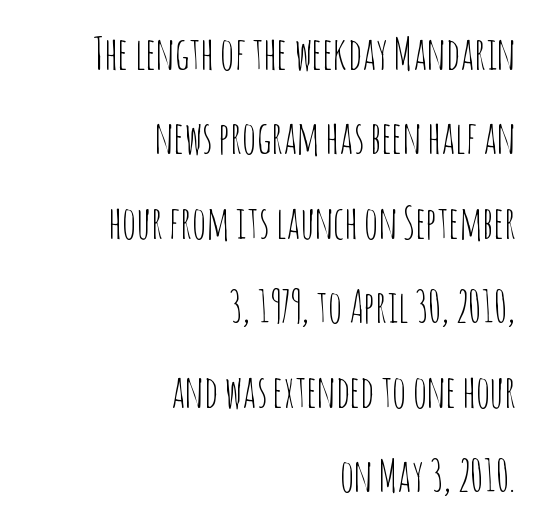
Q: Is the text bold? A: No.
Q: Is the text italic (slanted)? A: No, it is upright.
Q: Is the typeface a serif or a sans-serif typeface? A: Sans-serif.
Q: Is the text underlined? A: No.
Q: How is the paragraph aligned? A: Right-aligned.
Q: Is the spacing between letters normal or unusually wide? A: Normal.
Q: Is the spacing between lines tight, normal or loose? A: Loose.
Q: Width (condensed, normal, or wide)? A: Condensed.
Q: Stroke contrast? A: Low.
Q: x-height? A: Large.
Q: Monospaced? A: No.
